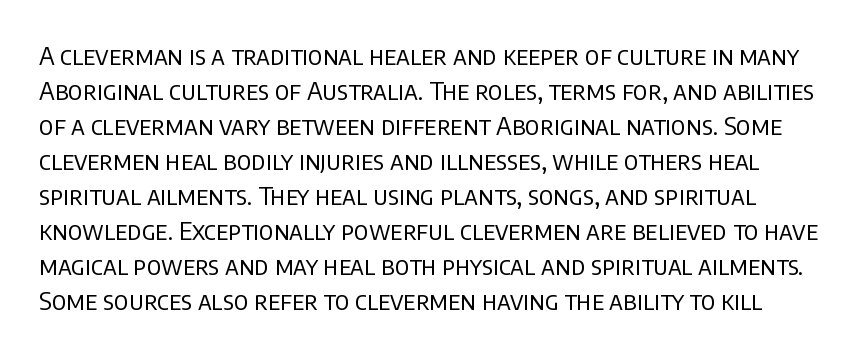
{"italic": "no", "bold": "no", "underline": "no", "line_spacing": "normal", "line_spacing_ratio": 1.4, "letter_spacing": "normal", "letter_spacing_em": 0.0, "glyph_px": 25}
